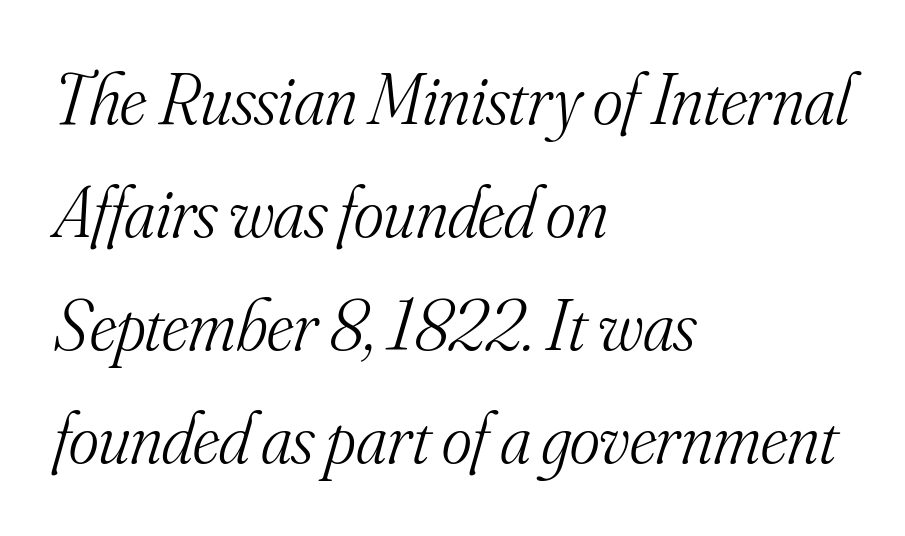
The image shows 72 px light serif type, italic (leaning right); set left-aligned, normal line spacing (1.57x), normal letter spacing, not underlined; medium stroke contrast and a small x-height.
